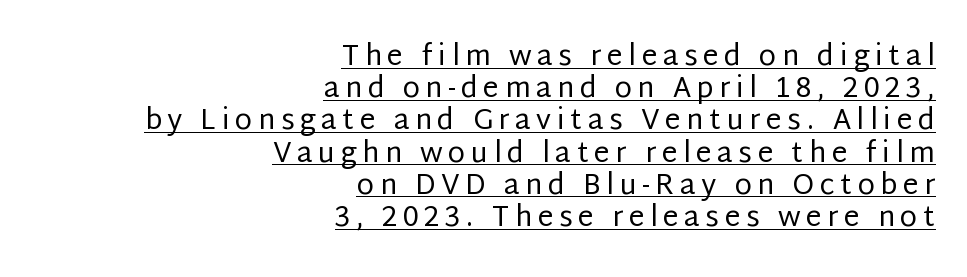
{"serif": "no", "italic": "no", "bold": "no", "weight": "regular", "width": "normal", "stroke_contrast": "low", "x_height": "large", "monospaced": "no", "underline": "yes", "align": "right", "line_spacing": "tight", "line_spacing_ratio": 1.15, "letter_spacing": "wide", "letter_spacing_em": 0.2, "glyph_px": 28}
